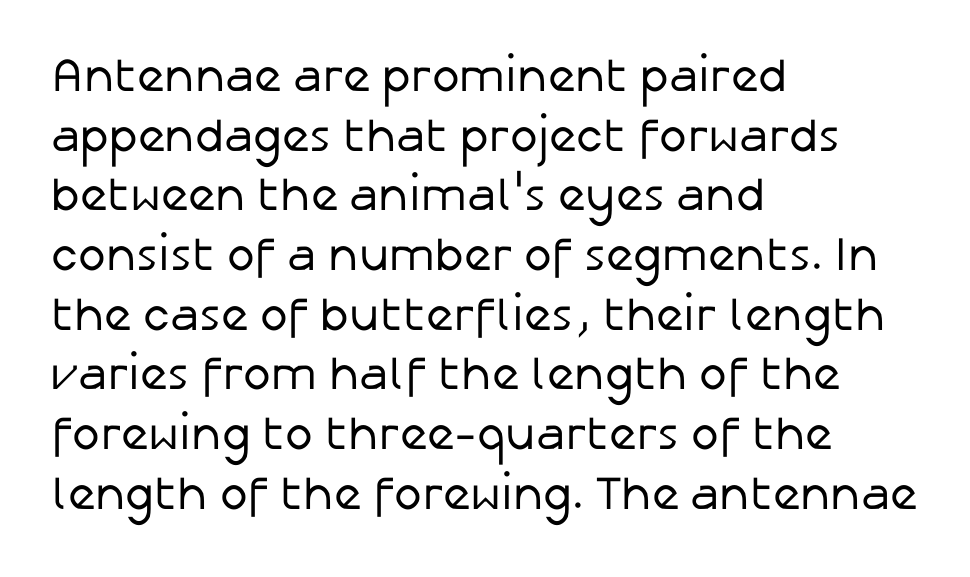
The image shows 47 px regular-weight sans-serif type, upright; set left-aligned, normal line spacing (1.27x), normal letter spacing, not underlined; low stroke contrast and a medium x-height.
